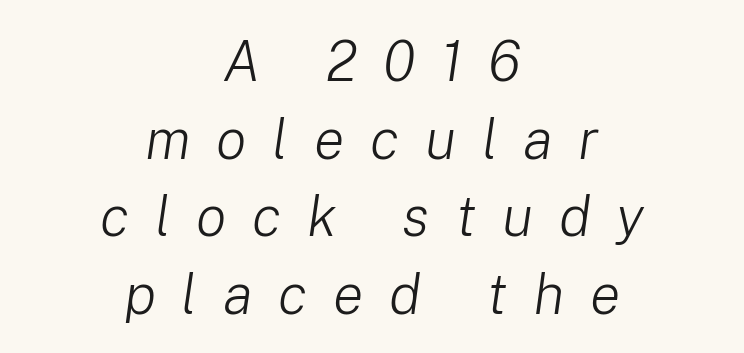
The image shows 57 px light type, italic (leaning right); set centered, normal line spacing (1.36x), unusually wide letter spacing (+0.45 em), not underlined; low stroke contrast and a medium x-height.
